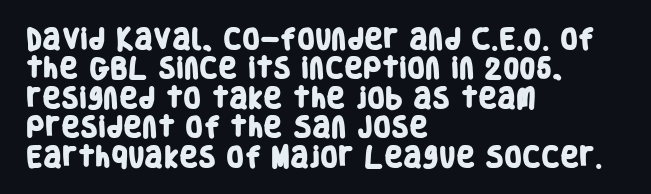
The image shows 23 px bold type; set left-aligned, normal line spacing (1.28x), normal letter spacing, not underlined.
